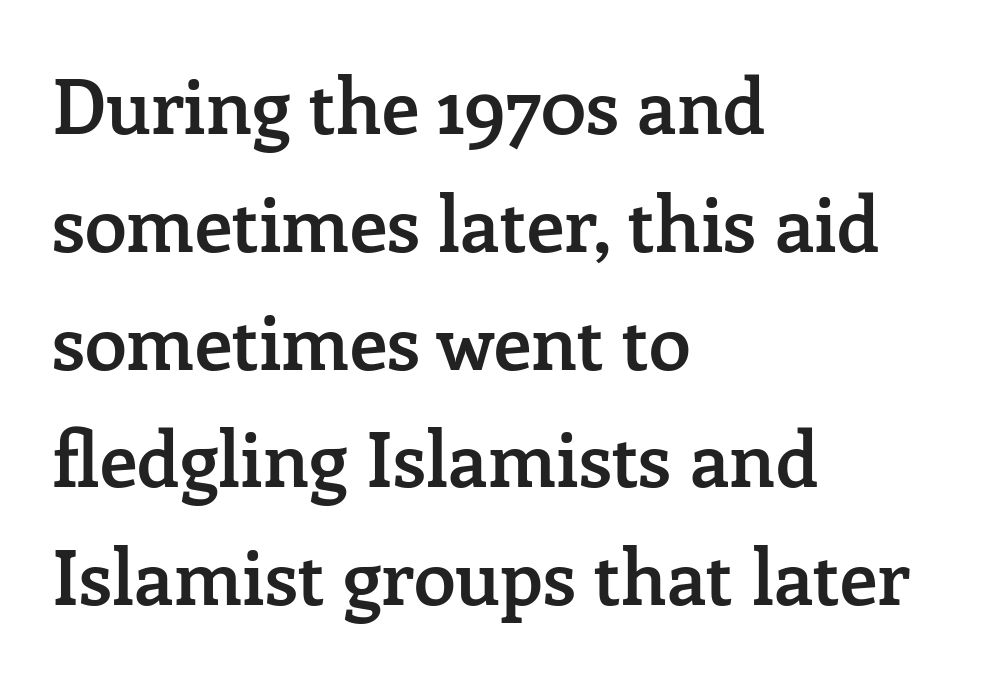
The image shows 76 px semibold serif type, upright; set left-aligned, normal line spacing (1.55x), normal letter spacing, not underlined; low stroke contrast and a medium x-height.
